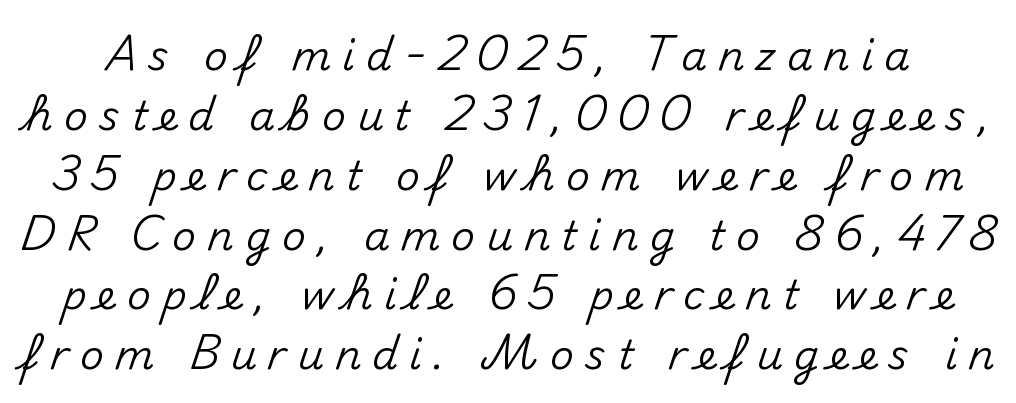
Rule under the text: the space is simply empty. Looks like regular typesetting: each glyph gets only the width it needs. Does extra space separate the letters? Yes, quite a lot of it.
